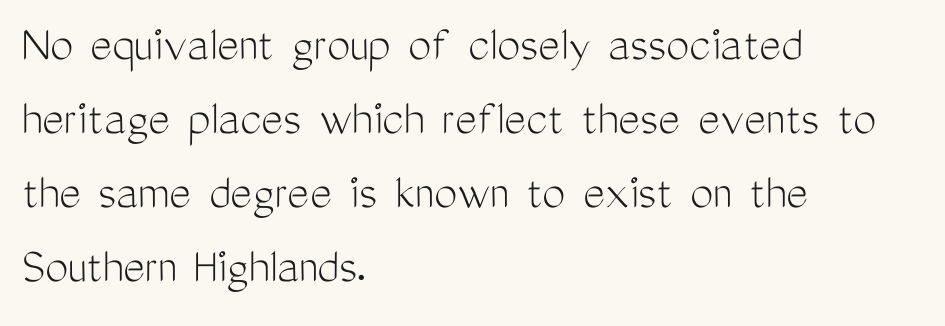
{"serif": "no", "italic": "no", "bold": "no", "weight": "light", "width": "condensed", "stroke_contrast": "medium", "x_height": "medium", "monospaced": "no", "underline": "no", "align": "left", "line_spacing": "normal", "line_spacing_ratio": 1.42, "letter_spacing": "normal", "letter_spacing_em": 0.0, "glyph_px": 52}
